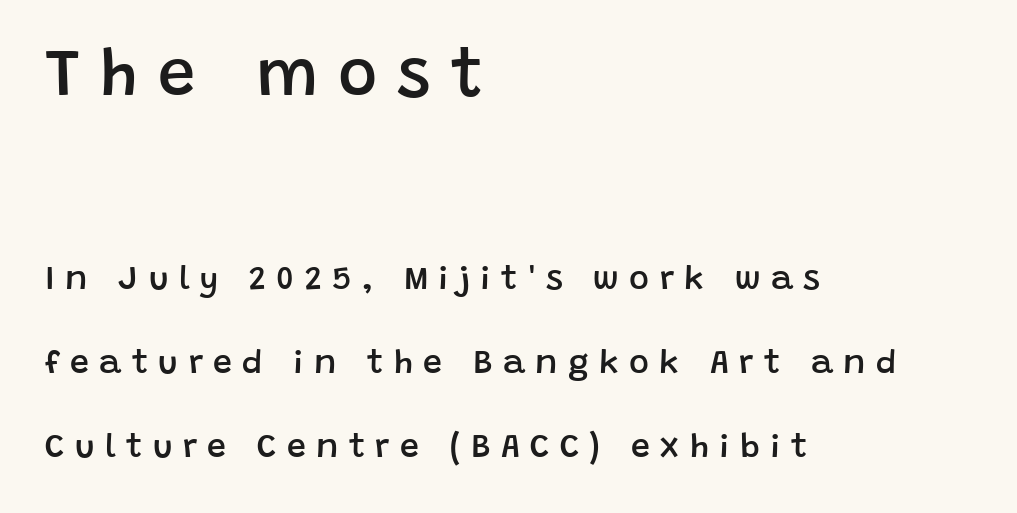
{"serif": "no", "italic": "no", "bold": "semi", "weight": "semibold", "width": "normal", "stroke_contrast": "low", "x_height": "large", "monospaced": "no", "underline": "no", "align": "left", "line_spacing": "loose", "line_spacing_ratio": 2.47, "letter_spacing": "wide", "letter_spacing_em": 0.3, "larger_block": "first", "size_ratio": 1.97, "glyph_px": 67}
